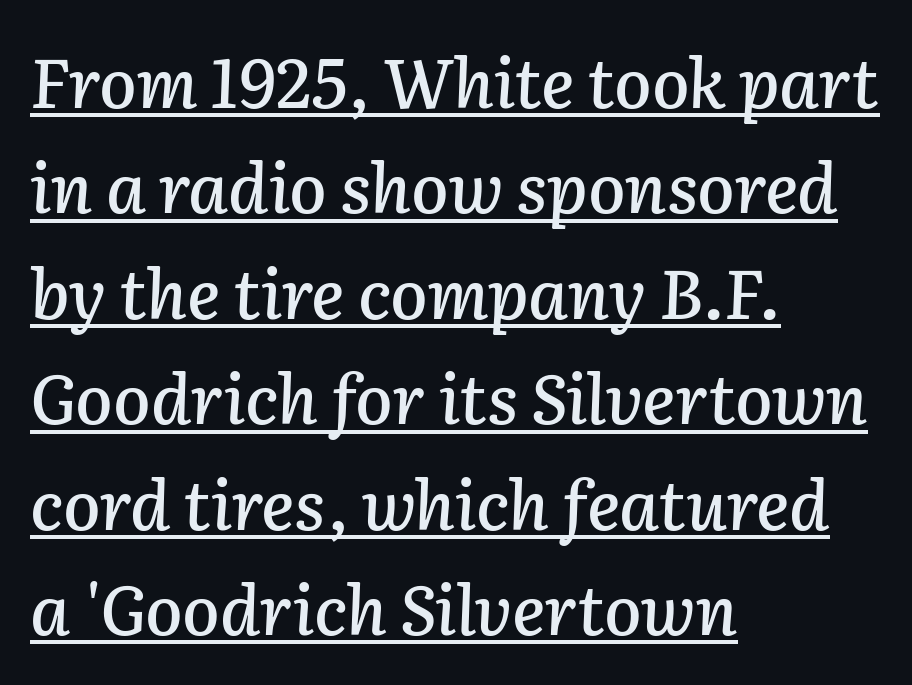
The specimen reads as italic at a glance. The passage shown is typed in a proportional face where columns would drift. A typesetter would call this zero additional tracking. The space between consecutive lines is moderate. Leftover space on each line is placed entirely after the last word. The rendered words wear a rule along their underside.
